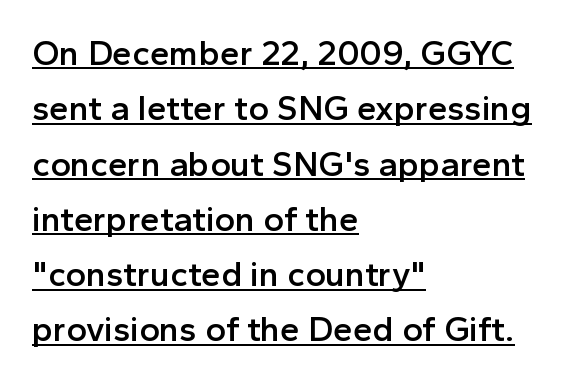
The image shows 35 px semibold sans-serif type, upright; set left-aligned, normal line spacing (1.58x), normal letter spacing, underlined; a medium x-height.
